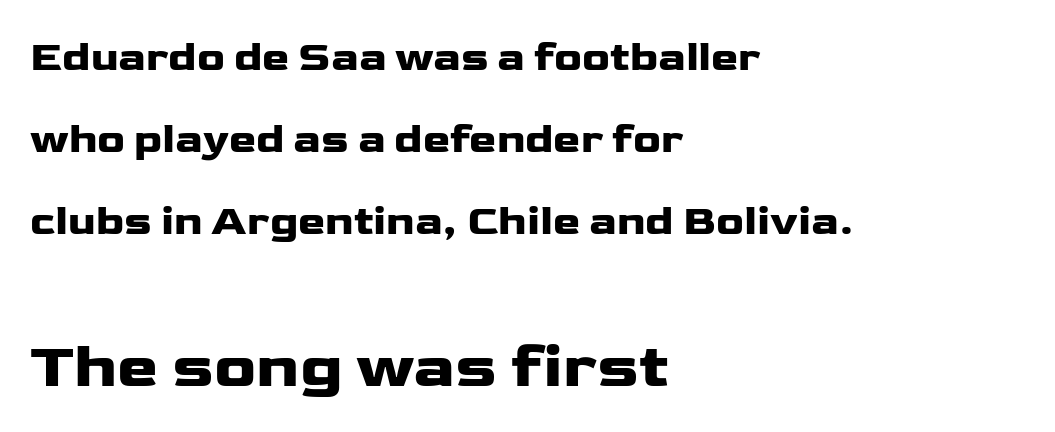
The image shows 62 px wide sans-serif type, upright; set left-aligned, loose line spacing (2.0x), normal letter spacing, not underlined; the second (bottom) block is 1.51x larger; low stroke contrast and a medium x-height.
